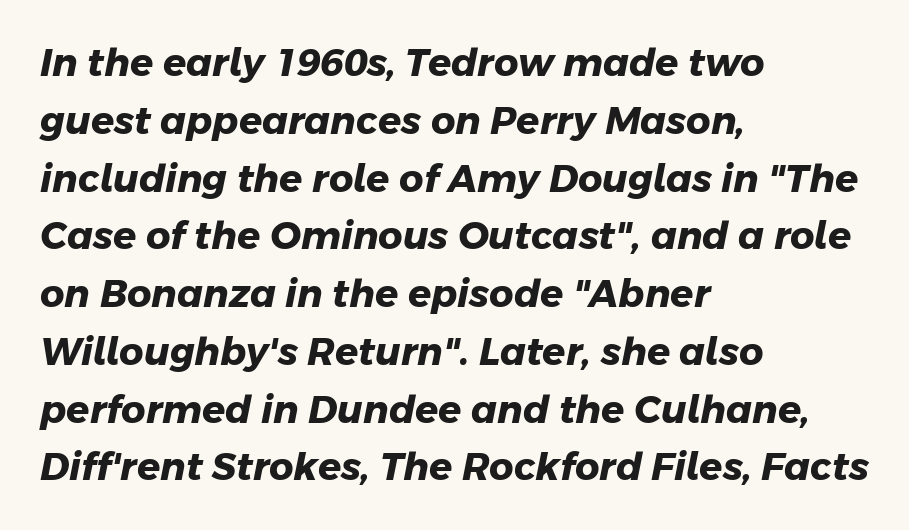
The image shows 38 px heavy sans-serif type; set left-aligned, normal line spacing (1.52x), normal letter spacing, not underlined; low stroke contrast and a medium x-height.
